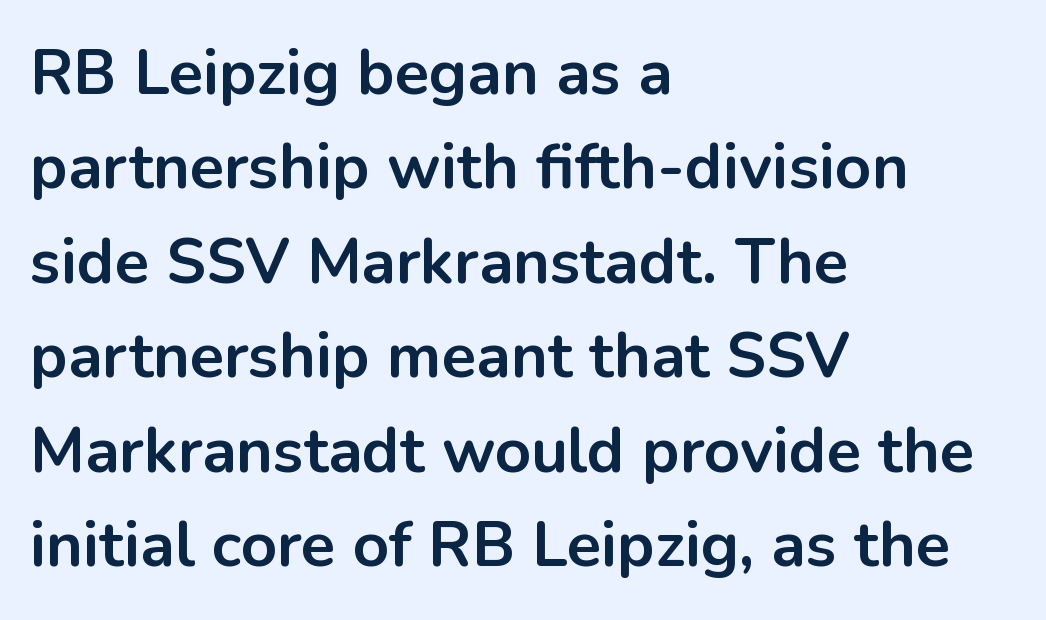
Q: Is the text bold? A: Yes.
Q: Is the text italic (slanted)? A: No, it is upright.
Q: Is the typeface a serif or a sans-serif typeface? A: Sans-serif.
Q: Is the text underlined? A: No.
Q: How is the paragraph aligned? A: Left-aligned.
Q: Is the spacing between letters normal or unusually wide? A: Normal.
Q: Is the spacing between lines tight, normal or loose? A: Normal.
Q: Width (condensed, normal, or wide)? A: Normal.
Q: Stroke contrast? A: Low.
Q: x-height? A: Medium.
Q: Monospaced? A: No.
